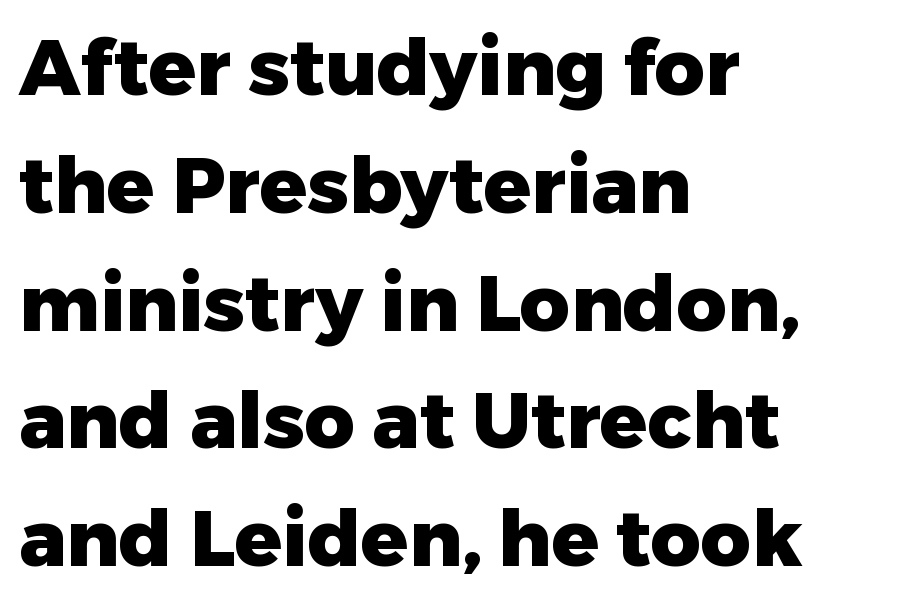
{"serif": "no", "italic": "no", "bold": "yes", "weight": "heavy", "width": "normal", "stroke_contrast": "low", "x_height": "medium", "monospaced": "no", "underline": "no", "align": "left", "line_spacing": "normal", "line_spacing_ratio": 1.51, "letter_spacing": "normal", "letter_spacing_em": 0.0, "glyph_px": 78}
